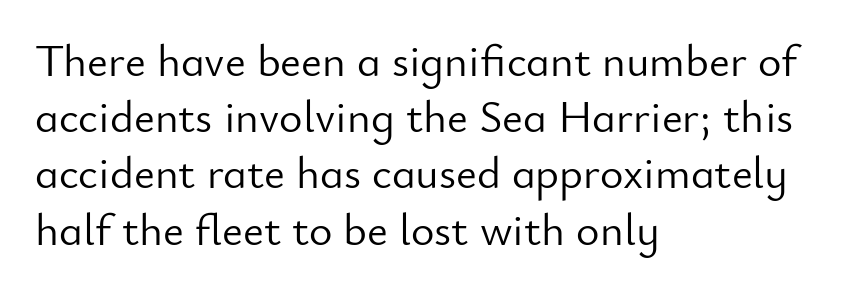
The image shows 45 px light sans-serif type, upright; set left-aligned, normal line spacing (1.25x), normal letter spacing, not underlined; low stroke contrast and a small x-height.
